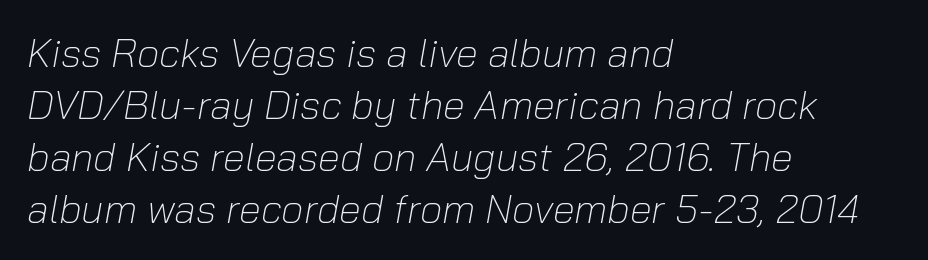
{"italic": "yes", "lean": "right", "slant_degrees": 10, "bold": "no", "weight": "light", "width": "normal", "stroke_contrast": "low", "x_height": "medium", "monospaced": "no", "underline": "no", "align": "left", "line_spacing": "normal", "line_spacing_ratio": 1.3, "letter_spacing": "normal", "letter_spacing_em": 0.0, "glyph_px": 40}
